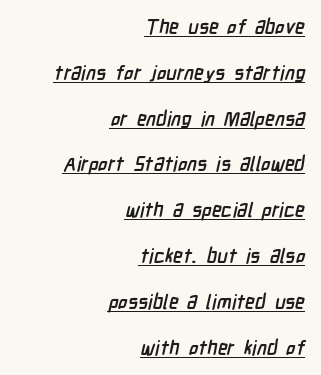
{"bold": "yes", "underline": "yes", "align": "right", "line_spacing": "loose", "line_spacing_ratio": 2.29, "letter_spacing": "normal", "letter_spacing_em": 0.0, "glyph_px": 20}
